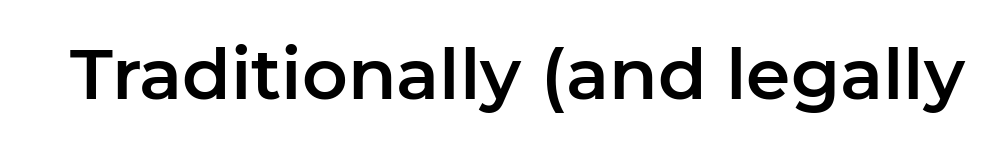
Notice how the stems are strictly vertical — no italics here. Proportional: the letters do not fall into vertical columns. The designer went with a sans here, leaving each stem footless. The tracking reads as untouched default to a designer's eye. Each row of text sits above clean, open space.
